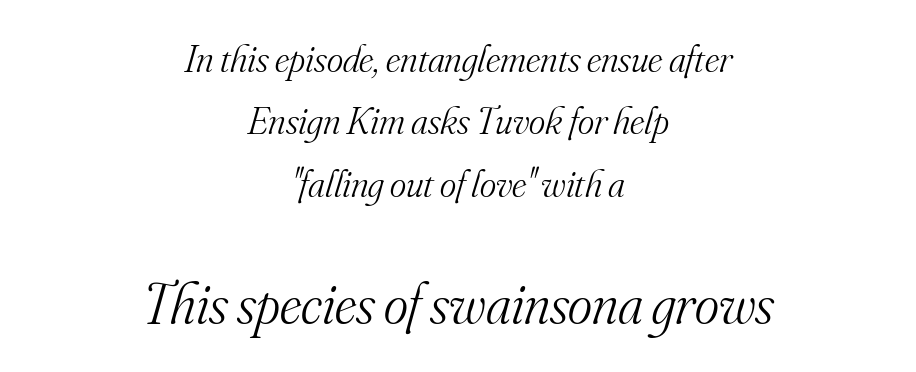
The typeface chosen for these lines features serifs. Italic? Definitely — the glyphs are oblique. Neither beginnings nor endings align; midpoints do. Varying glyph widths throughout — classic text-font behaviour. The more generous point size was reserved for the lower chunk. Vertical stems look standard width or narrower in stroke.
